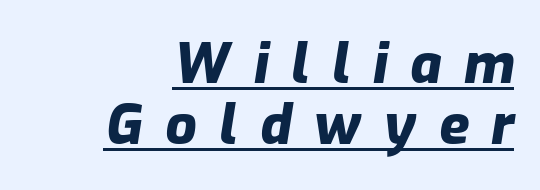
{"italic": "yes", "lean": "right", "slant_degrees": 9, "bold": "yes", "weight": "heavy", "width": "normal", "stroke_contrast": "low", "x_height": "medium", "monospaced": "no", "underline": "yes", "align": "right", "line_spacing": "tight", "line_spacing_ratio": 1.11, "letter_spacing": "wide", "letter_spacing_em": 0.41, "glyph_px": 55}
